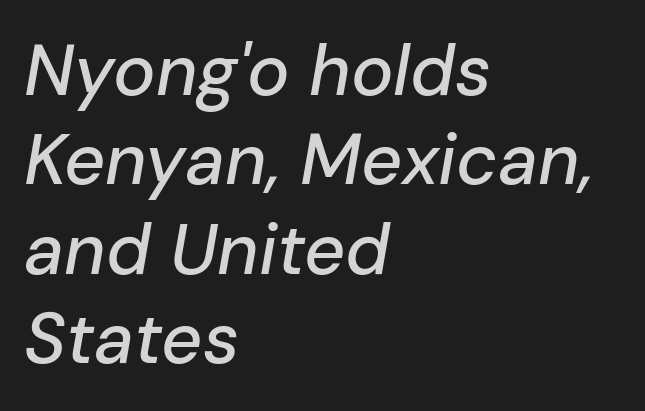
Beneath every word, the page is bare. Here the designer chose a conventional face with non-uniform glyph widths. The face used here has a pronounced slope to its letters. Line spacing here is normal.
